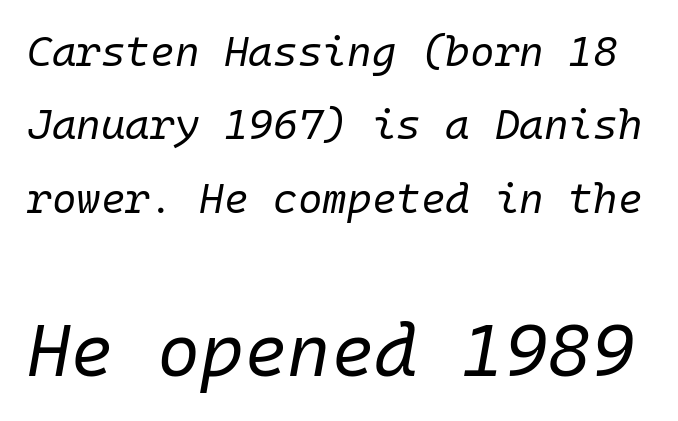
Q: Is the text bold? A: No.
Q: Is the text italic (slanted)? A: Yes, it leans right by about 10 degrees.
Q: Is the text underlined? A: No.
Q: Is the spacing between letters normal or unusually wide? A: Normal.
Q: Which block of text is set in a larger size, the first (top) or the second (bottom)? A: The second (bottom) one.
Q: Width (condensed, normal, or wide)? A: Normal.
Q: Stroke contrast? A: Low.
Q: x-height? A: Medium.
Q: Monospaced? A: Yes.
